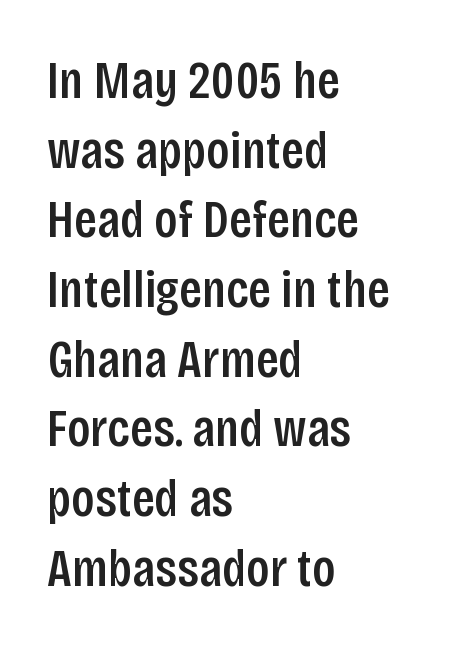
{"serif": "no", "italic": "no", "bold": "semi", "weight": "semibold", "width": "condensed", "stroke_contrast": "low", "x_height": "large", "monospaced": "no", "underline": "no", "align": "left", "line_spacing": "normal", "line_spacing_ratio": 1.29, "letter_spacing": "normal", "letter_spacing_em": 0.0, "glyph_px": 54}
